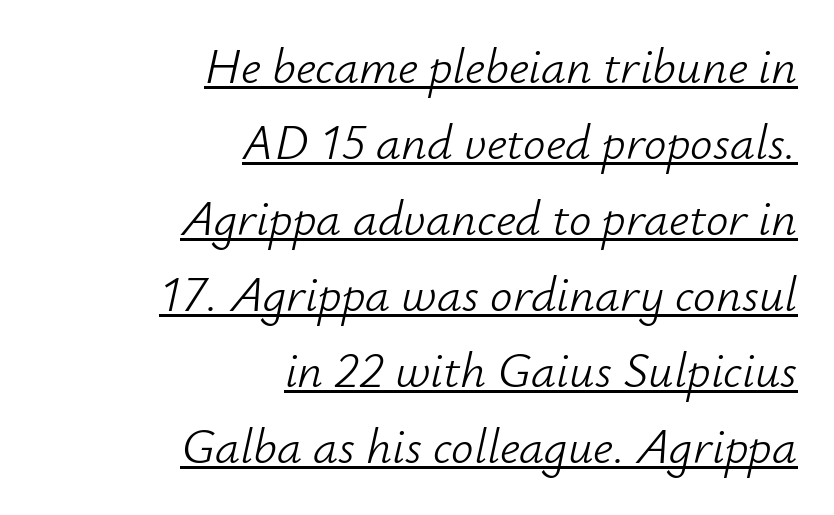
Style check: oblique. This sample is right-justified, so line beginnings fall wherever the words allow. Character widths vary here, with narrow letters taking less room than wide ones. This sample carries an underscore along the baseline area. Honestly, the letter spacing is just normal — you wouldn't notice it. The lines sit at an ordinary, default distance from one another.
